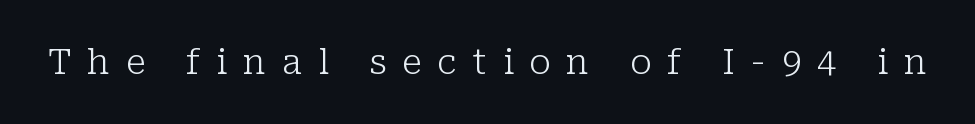
Honestly, the letter spacing is so wide it's the main thing you notice. The passage shown is typeset with a serif family. Do the characters align in a grid? No, the font is proportional. Bold? No — there's no thickening of the strokes. In terms of posture, this sample is upright.
